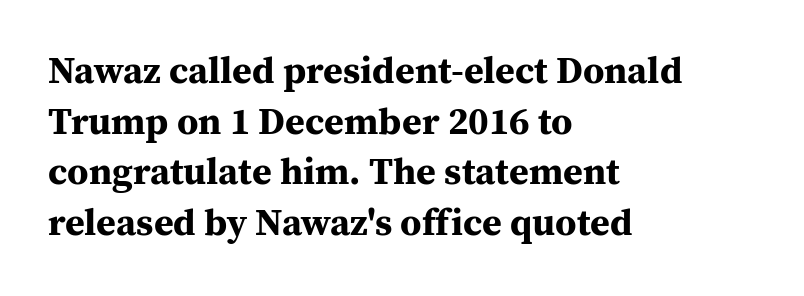
The image shows 38 px bold serif type, upright; set left-aligned, normal line spacing (1.33x), normal letter spacing, not underlined; medium stroke contrast and a medium x-height.
